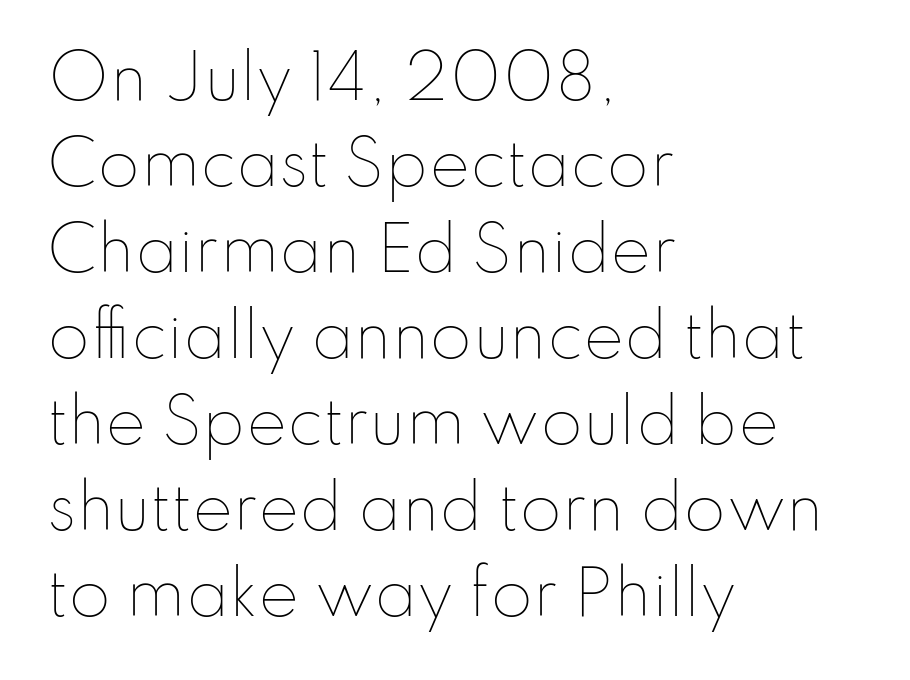
Q: Is the text bold? A: No.
Q: Is the text italic (slanted)? A: No, it is upright.
Q: Is the text underlined? A: No.
Q: How is the paragraph aligned? A: Left-aligned.
Q: Is the spacing between letters normal or unusually wide? A: Normal.
Q: Is the spacing between lines tight, normal or loose? A: Normal.
Q: Width (condensed, normal, or wide)? A: Normal.
Q: Stroke contrast? A: Low.
Q: x-height? A: Small.
Q: Monospaced? A: No.
